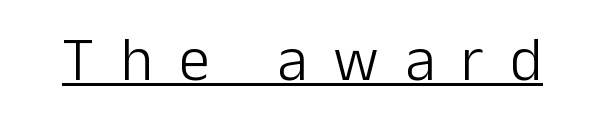
{"serif": "no", "italic": "no", "bold": "no", "weight": "light", "width": "normal", "stroke_contrast": "low", "x_height": "medium", "monospaced": "no", "underline": "yes", "letter_spacing": "wide", "letter_spacing_em": 0.42, "glyph_px": 62}
